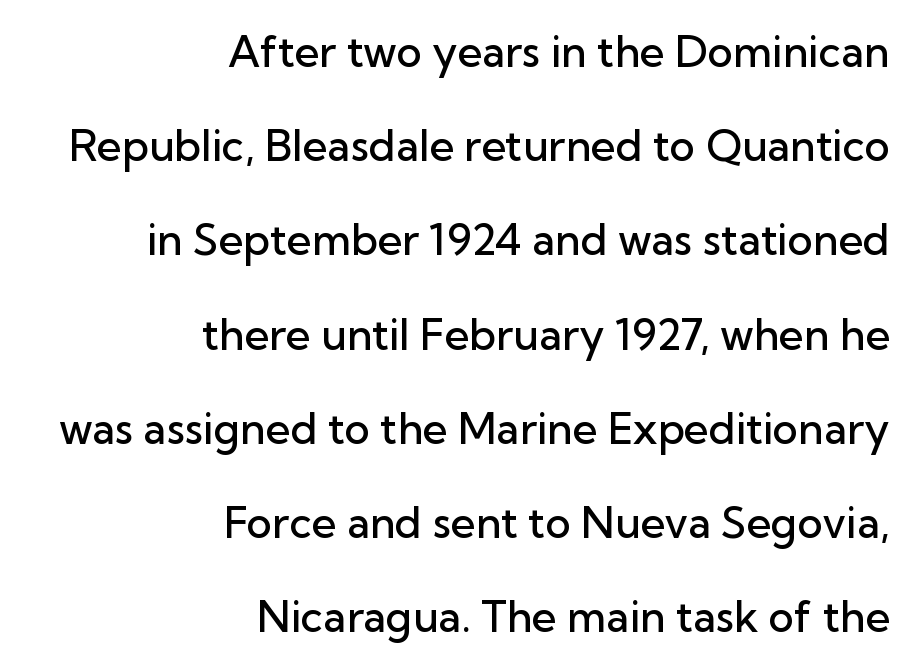
The image shows 43 px semibold sans-serif type, upright; set right-aligned, loose line spacing (2.19x), normal letter spacing, not underlined; low stroke contrast and a medium x-height.
